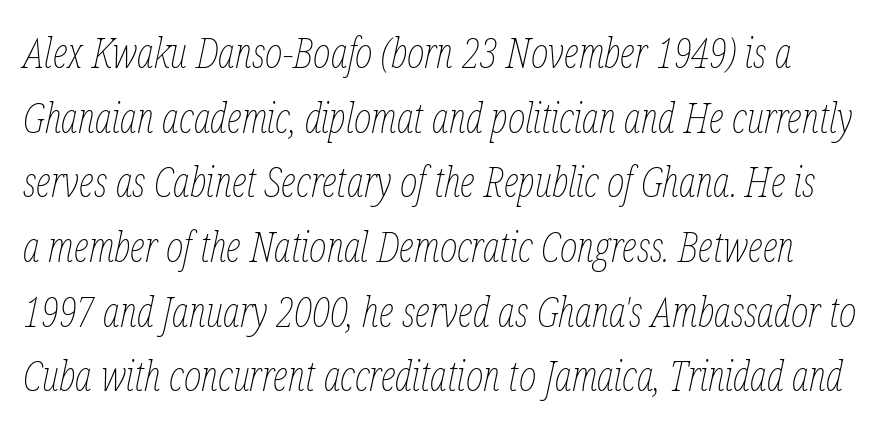
The image shows 42 px thin, condensed type, italic (leaning right); set normal line spacing (1.54x), normal letter spacing, not underlined; low stroke contrast and a medium x-height.
